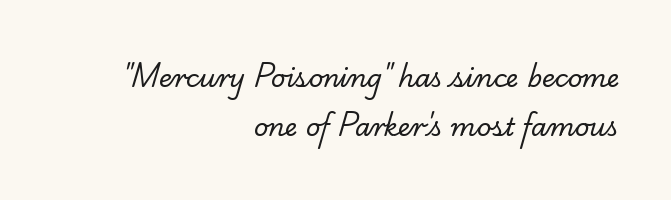
The image shows 25 px text type; set right-aligned, loose line spacing (1.96x), normal letter spacing, not underlined.
